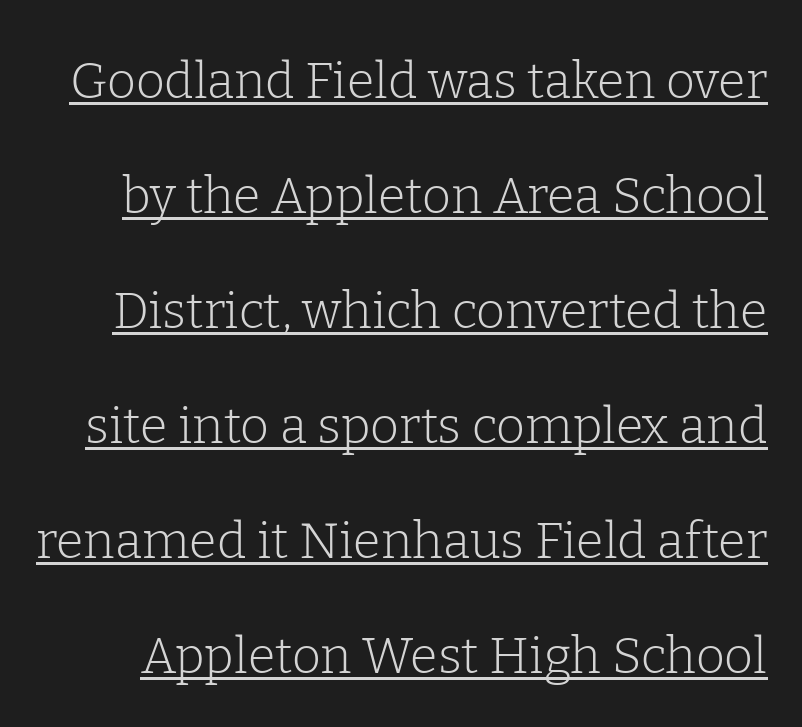
Q: Is the text bold? A: No.
Q: Is the text italic (slanted)? A: No, it is upright.
Q: Is the typeface a serif or a sans-serif typeface? A: Serif.
Q: Is the text underlined? A: Yes.
Q: Is the spacing between letters normal or unusually wide? A: Normal.
Q: Is the spacing between lines tight, normal or loose? A: Loose.
Q: Width (condensed, normal, or wide)? A: Normal.
Q: Stroke contrast? A: Low.
Q: x-height? A: Medium.
Q: Monospaced? A: No.
